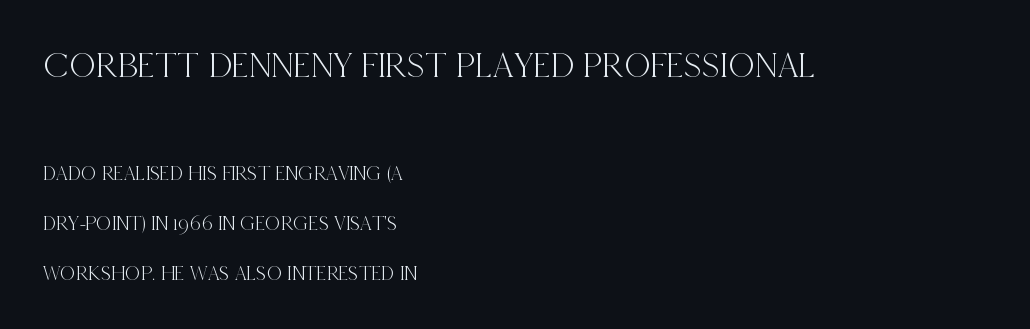
The earlier block is typeset at a bigger size than the later block. Posture: upright roman. The letters carry serifs — small finishing strokes at the ends of their stems. A bare baseline throughout the passage.
